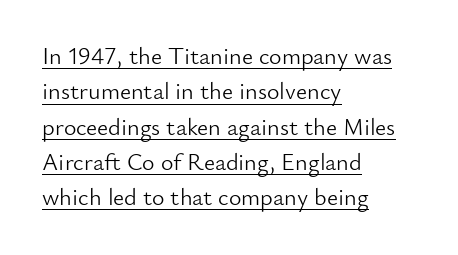
Does extra space separate the letters? No, they use regular spacing. The face used here appears with an underline applied. A typesetter would call this leading conventional body-copy spacing. This is the regular roman posture of the typeface.
